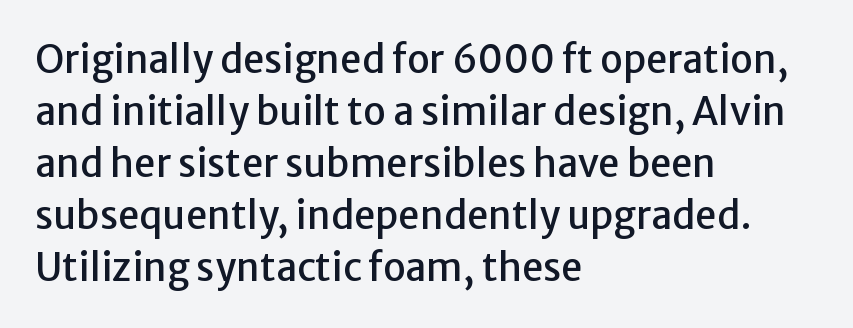
{"serif": "no", "italic": "no", "width": "normal", "stroke_contrast": "low", "x_height": "medium", "monospaced": "no", "underline": "no", "align": "left", "line_spacing": "normal", "line_spacing_ratio": 1.37, "letter_spacing": "normal", "letter_spacing_em": 0.0, "glyph_px": 38}
